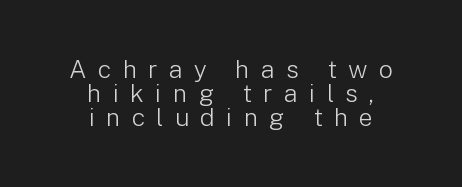
The image shows 25 px text type, upright; set centered, tight line spacing (0.97x), unusually wide letter spacing (+0.45 em), not underlined.
